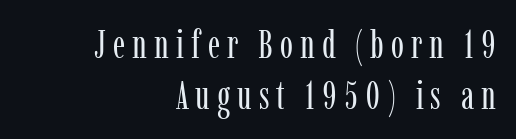
{"serif": "yes", "italic": "no", "bold": "no", "weight": "regular", "width": "condensed", "stroke_contrast": "low", "x_height": "medium", "monospaced": "no", "underline": "no", "align": "right", "line_spacing": "normal", "line_spacing_ratio": 1.3, "glyph_px": 39}
